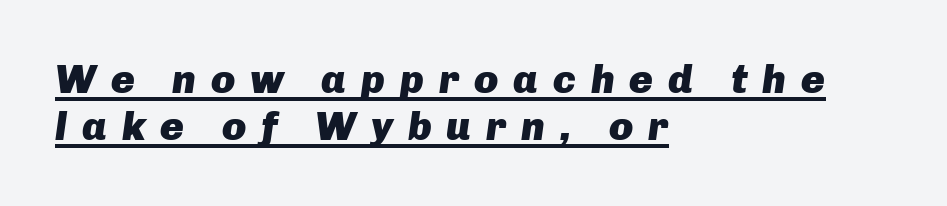
Q: Is the text bold? A: Yes.
Q: Is the text italic (slanted)? A: Yes, it leans right by about 8 degrees.
Q: Is the text underlined? A: Yes.
Q: How is the paragraph aligned? A: Left-aligned.
Q: Is the spacing between letters normal or unusually wide? A: Unusually wide.
Q: Width (condensed, normal, or wide)? A: Normal.
Q: Stroke contrast? A: Low.
Q: x-height? A: Medium.
Q: Monospaced? A: No.
